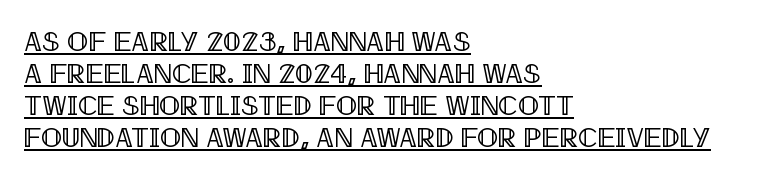
Q: Is the text italic (slanted)? A: No, it is upright.
Q: Is the text underlined? A: Yes.
Q: How is the paragraph aligned? A: Left-aligned.
Q: Is the spacing between letters normal or unusually wide? A: Normal.
Q: Is the spacing between lines tight, normal or loose? A: Tight.
Q: Width (condensed, normal, or wide)? A: Condensed.
Q: x-height? A: Large.
Q: Monospaced? A: No.
